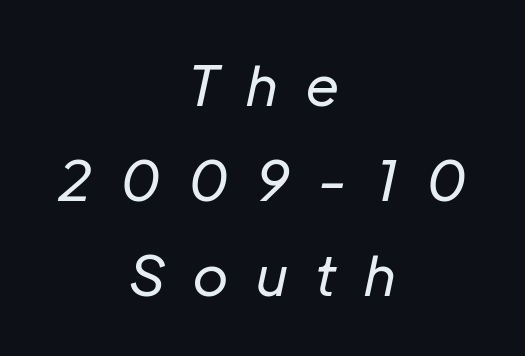
The space between consecutive lines is moderate. These lines are rendered in a variable-pitch font. Students, note that the glyphs here are deliberately spaced far apart. The font sits on the lighter half of the weight spectrum, regular included. Style check: oblique. Only glyphs here, with clear space below each row.
